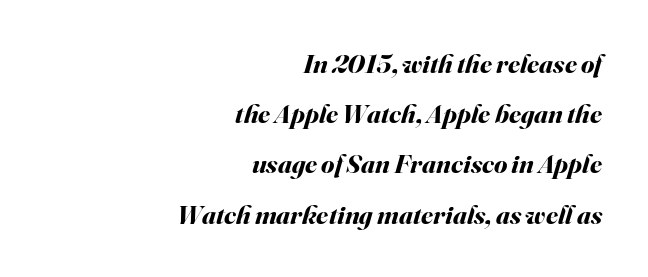
Q: Is the text bold? A: Yes.
Q: Is the text italic (slanted)? A: Yes, it leans right by about 16 degrees.
Q: Is the text underlined? A: No.
Q: How is the paragraph aligned? A: Right-aligned.
Q: Is the spacing between letters normal or unusually wide? A: Normal.
